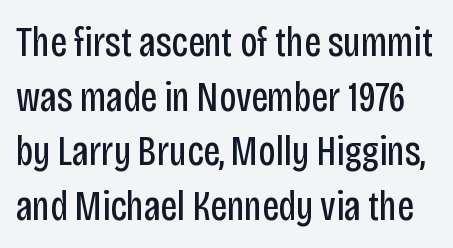
A typesetter would call this zero additional tracking. Regular leading. Bare-footed words on every line. Nope, not italic — everything's standing straight. Each letter keeps its own natural width here, so spacing adapts to shape. Nothing heavy about these letters — not bold at all.
